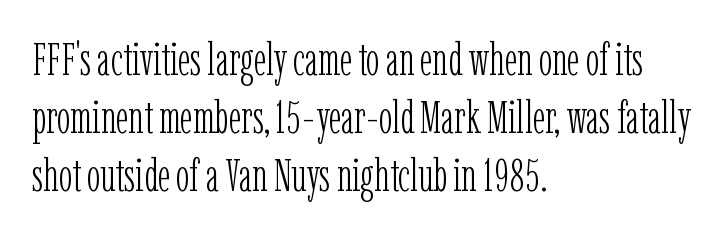
{"serif": "yes", "italic": "no", "bold": "no", "weight": "light", "width": "condensed", "stroke_contrast": "low", "x_height": "medium", "monospaced": "no", "underline": "no", "align": "left", "line_spacing": "normal", "line_spacing_ratio": 1.29, "letter_spacing": "normal", "letter_spacing_em": 0.0, "glyph_px": 45}
